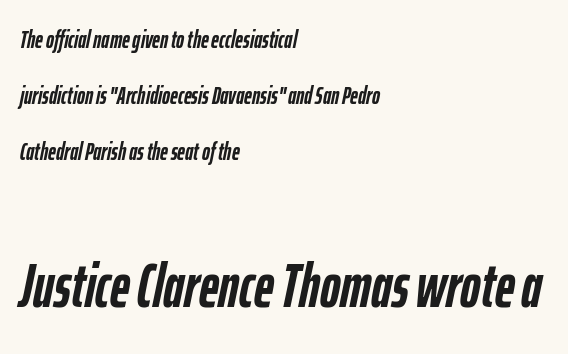
Here the designer chose a conventional face with non-uniform glyph widths. Which margin do the lines hug? The left one — the right edge is uneven. Spacing between characters is what you'd get straight out of the box. These lines were composed using italics. Check the space under the baseline: it is left empty.
